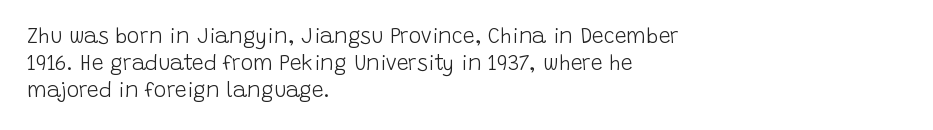
{"italic": "no", "bold": "no", "underline": "no", "align": "left", "line_spacing": "normal", "line_spacing_ratio": 1.28, "letter_spacing": "normal", "letter_spacing_em": 0.0, "glyph_px": 21}
